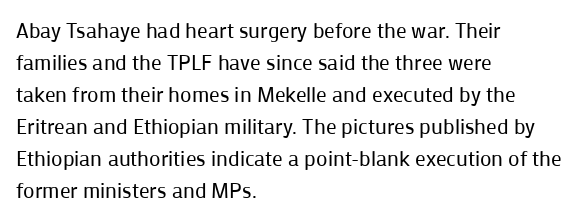
{"italic": "no", "bold": "no", "underline": "no", "align": "left", "line_spacing": "normal", "line_spacing_ratio": 1.52, "letter_spacing": "normal", "letter_spacing_em": 0.0, "glyph_px": 21}
